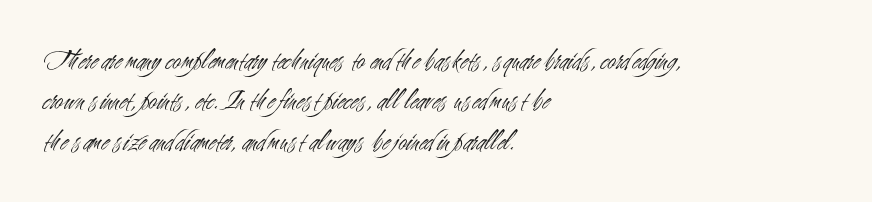
Q: Is the text bold? A: No.
Q: Is the text italic (slanted)? A: Yes.
Q: Is the typeface a serif or a sans-serif typeface? A: Sans-serif.
Q: Is the text underlined? A: No.
Q: How is the paragraph aligned? A: Left-aligned.
Q: Is the spacing between letters normal or unusually wide? A: Normal.
Q: Is the spacing between lines tight, normal or loose? A: Normal.
Q: Width (condensed, normal, or wide)? A: Condensed.
Q: Stroke contrast? A: Medium.
Q: x-height? A: Small.
Q: Monospaced? A: No.
